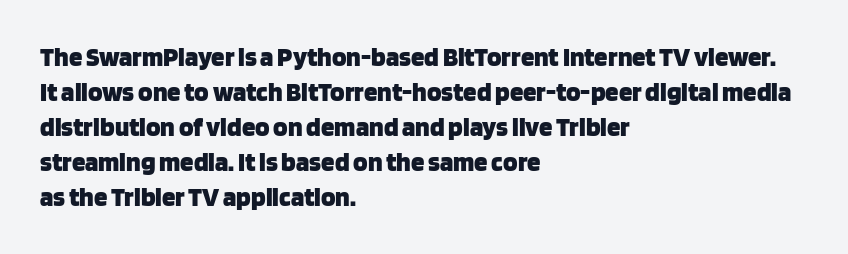
Is there much room between lines? A standard amount, neither cramped nor airy. Emphasis by weight is at full strength: bold. Each word holds together tightly as a unit, with standard inter-letter gaps. Rule under the text: the space is simply empty. Style check: upright. Does the copy run flush right? No — it runs flush left.
